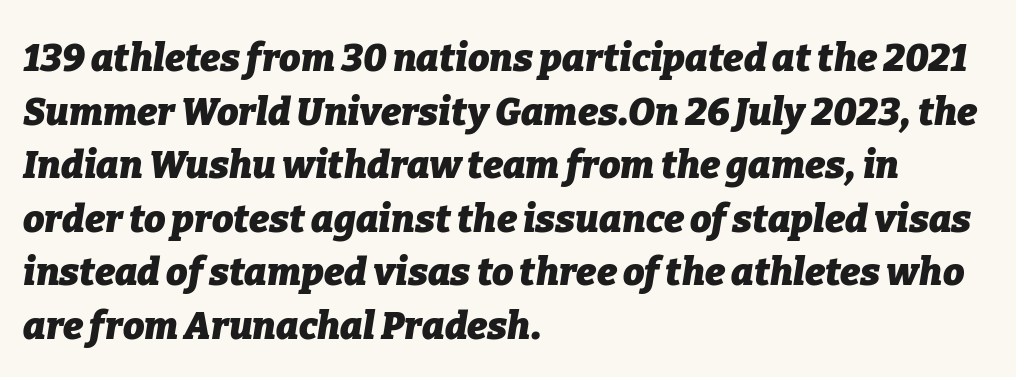
Q: Is the text bold? A: Yes.
Q: Is the text italic (slanted)? A: Yes, it leans right by about 9 degrees.
Q: Is the text underlined? A: No.
Q: How is the paragraph aligned? A: Left-aligned.
Q: Is the spacing between letters normal or unusually wide? A: Normal.
Q: Is the spacing between lines tight, normal or loose? A: Normal.
Q: Width (condensed, normal, or wide)? A: Normal.
Q: Stroke contrast? A: Low.
Q: x-height? A: Medium.
Q: Monospaced? A: No.
